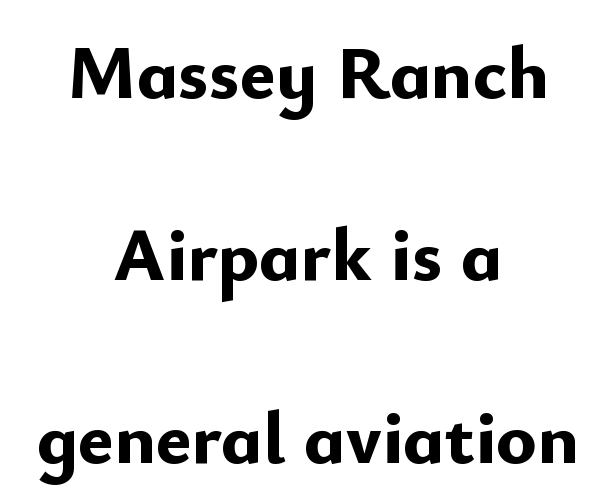
The image shows 76 px bold sans-serif type, upright; set centered, loose line spacing (2.4x), normal letter spacing, not underlined; low stroke contrast and a small x-height.
